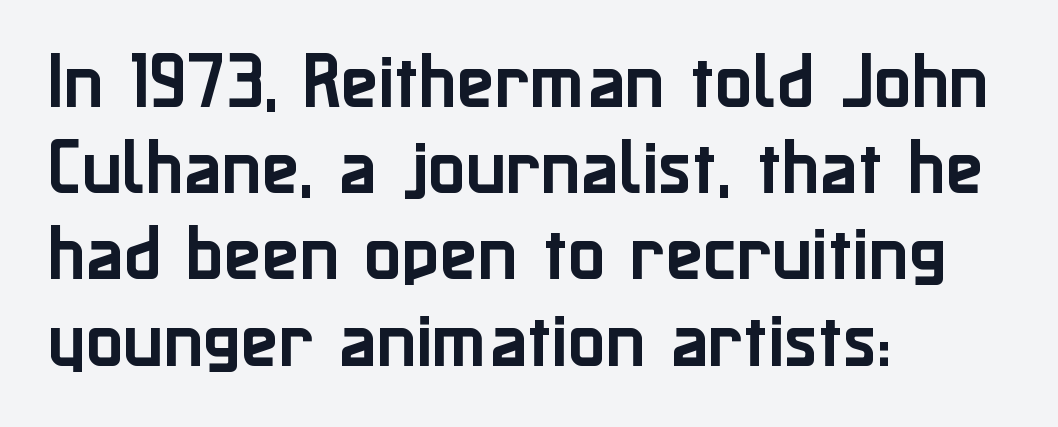
The image shows 62 px sans-serif type, upright; set left-aligned, normal line spacing (1.39x), normal letter spacing, not underlined; low stroke contrast and a medium x-height.
